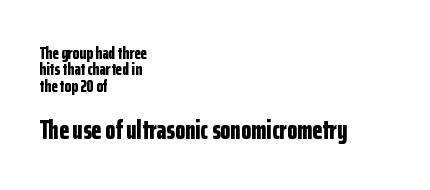
{"italic": "no", "bold": "yes", "underline": "no", "align": "left", "line_spacing": "tight", "line_spacing_ratio": 0.96, "letter_spacing": "normal", "letter_spacing_em": 0.0, "larger_block": "second", "size_ratio": 1.53, "glyph_px": 26}
